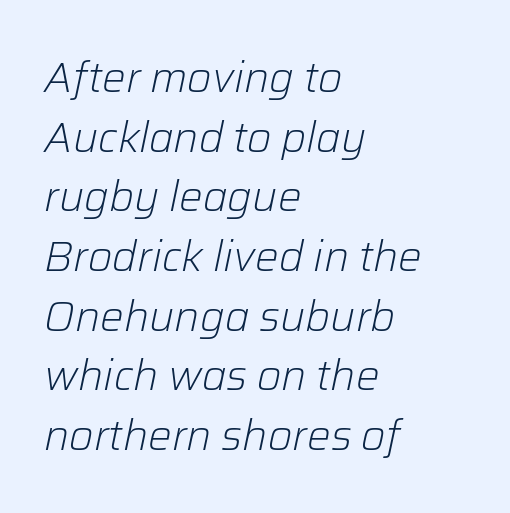
{"italic": "yes", "lean": "right", "slant_degrees": 12, "bold": "no", "weight": "light", "width": "normal", "stroke_contrast": "low", "x_height": "medium", "monospaced": "no", "underline": "no", "align": "left", "line_spacing": "normal", "line_spacing_ratio": 1.42, "letter_spacing": "normal", "letter_spacing_em": 0.0, "glyph_px": 42}
